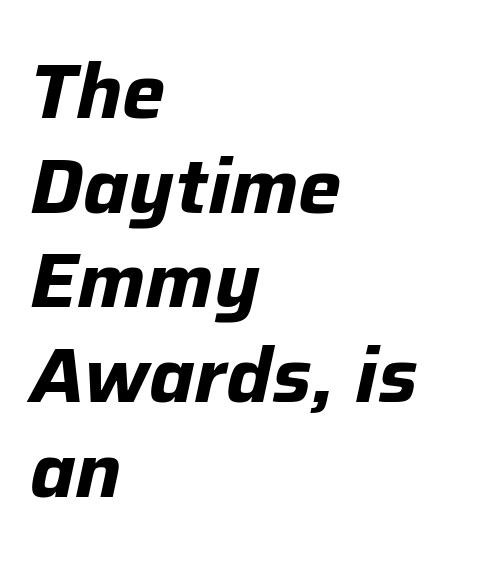
Q: Is the text bold? A: Yes.
Q: Is the text italic (slanted)? A: Yes, it leans right by about 12 degrees.
Q: Is the text underlined? A: No.
Q: How is the paragraph aligned? A: Left-aligned.
Q: Is the spacing between letters normal or unusually wide? A: Normal.
Q: Width (condensed, normal, or wide)? A: Normal.
Q: Stroke contrast? A: Low.
Q: x-height? A: Medium.
Q: Monospaced? A: No.
